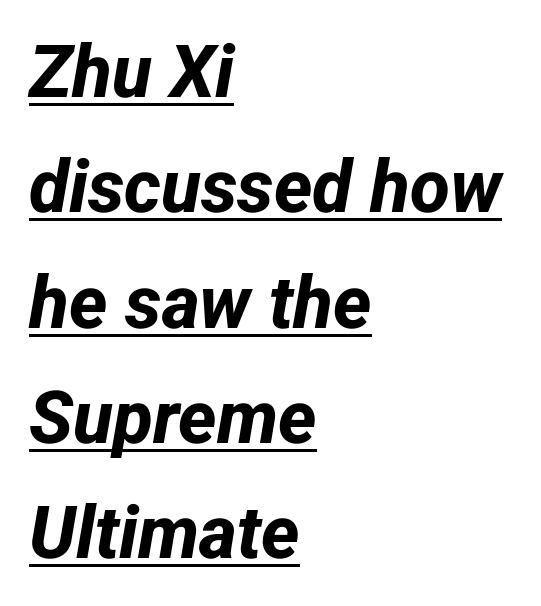
Q: Is the text bold? A: Yes.
Q: Is the typeface a serif or a sans-serif typeface? A: Sans-serif.
Q: Is the text underlined? A: Yes.
Q: How is the paragraph aligned? A: Left-aligned.
Q: Is the spacing between letters normal or unusually wide? A: Normal.
Q: Is the spacing between lines tight, normal or loose? A: Normal.
Q: Width (condensed, normal, or wide)? A: Normal.
Q: Stroke contrast? A: Low.
Q: x-height? A: Medium.
Q: Monospaced? A: No.
